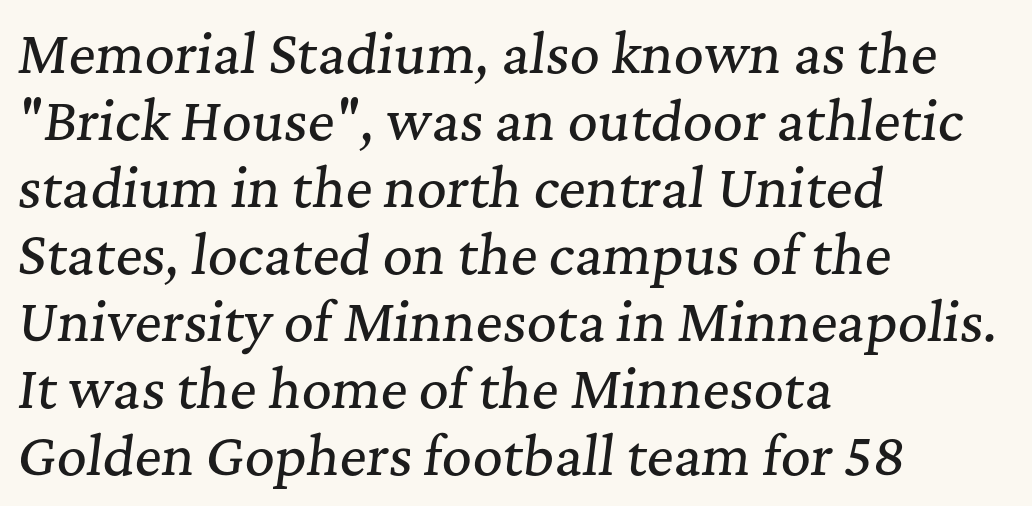
{"serif": "yes", "italic": "yes", "lean": "right", "slant_degrees": 7, "width": "normal", "stroke_contrast": "medium", "x_height": "medium", "monospaced": "no", "underline": "no", "align": "left", "line_spacing": "normal", "line_spacing_ratio": 1.29, "letter_spacing": "normal", "letter_spacing_em": 0.0, "glyph_px": 52}
